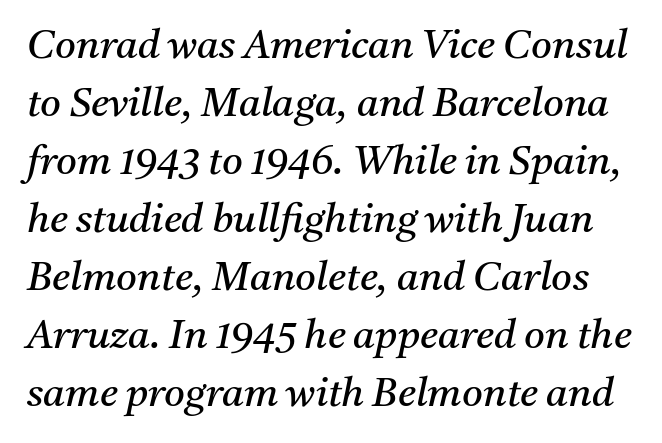
Q: Is the text bold? A: No.
Q: Is the text italic (slanted)? A: Yes, it leans right by about 11 degrees.
Q: Is the typeface a serif or a sans-serif typeface? A: Serif.
Q: Is the text underlined? A: No.
Q: Is the spacing between letters normal or unusually wide? A: Normal.
Q: Is the spacing between lines tight, normal or loose? A: Normal.
Q: Width (condensed, normal, or wide)? A: Normal.
Q: Stroke contrast? A: Medium.
Q: x-height? A: Medium.
Q: Monospaced? A: No.
